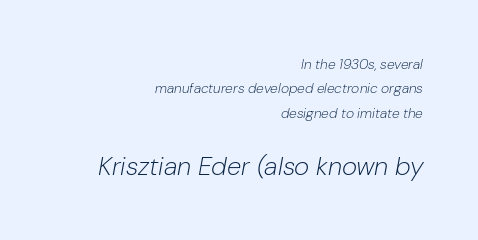
The image shows 26 px text type, italic (leaning right); set right-aligned, line spacing 1.75x, normal letter spacing, not underlined; the second (bottom) block is 1.86x larger.
